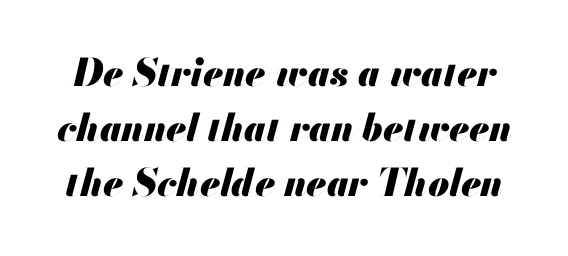
The image shows 38 px heavy type, italic (leaning right); set normal line spacing (1.45x), normal letter spacing, not underlined; medium stroke contrast and a small x-height.
